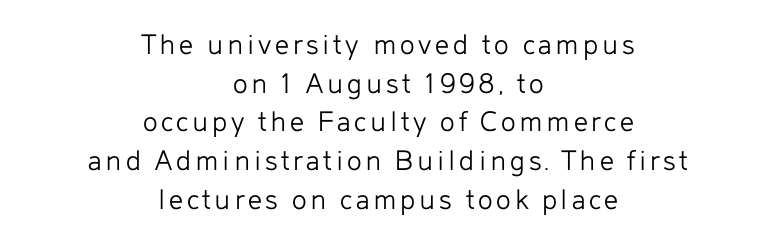
{"serif": "no", "italic": "no", "bold": "no", "weight": "light", "width": "normal", "stroke_contrast": "low", "x_height": "medium", "monospaced": "no", "underline": "no", "align": "center", "line_spacing": "normal", "line_spacing_ratio": 1.25, "glyph_px": 31}
